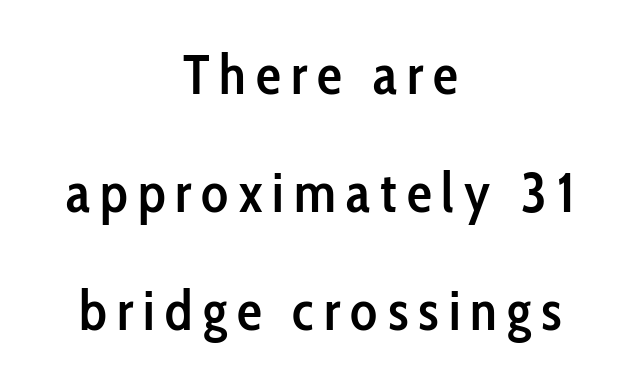
Q: Is the text bold? A: Semi-bold.
Q: Is the text italic (slanted)? A: No, it is upright.
Q: Is the typeface a serif or a sans-serif typeface? A: Sans-serif.
Q: Is the text underlined? A: No.
Q: How is the paragraph aligned? A: Centered.
Q: Is the spacing between lines tight, normal or loose? A: Loose.
Q: Width (condensed, normal, or wide)? A: Condensed.
Q: Stroke contrast? A: Low.
Q: x-height? A: Medium.
Q: Monospaced? A: No.
